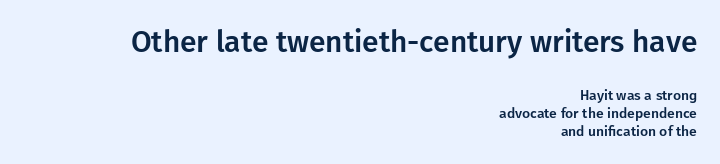
Q: Is the text italic (slanted)? A: No, it is upright.
Q: Is the typeface a serif or a sans-serif typeface? A: Sans-serif.
Q: Is the text underlined? A: No.
Q: How is the paragraph aligned? A: Right-aligned.
Q: Is the spacing between letters normal or unusually wide? A: Normal.
Q: Is the spacing between lines tight, normal or loose? A: Normal.
Q: Which block of text is set in a larger size, the first (top) or the second (bottom)? A: The first (top) one.
Q: Width (condensed, normal, or wide)? A: Normal.
Q: Stroke contrast? A: Low.
Q: x-height? A: Medium.
Q: Monospaced? A: No.
